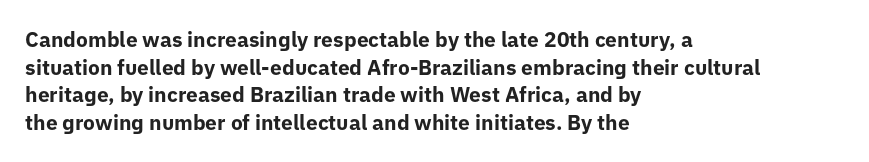
{"italic": "no", "bold": "yes", "underline": "no", "align": "left", "line_spacing": "normal", "line_spacing_ratio": 1.32, "letter_spacing": "normal", "letter_spacing_em": 0.0, "glyph_px": 21}
